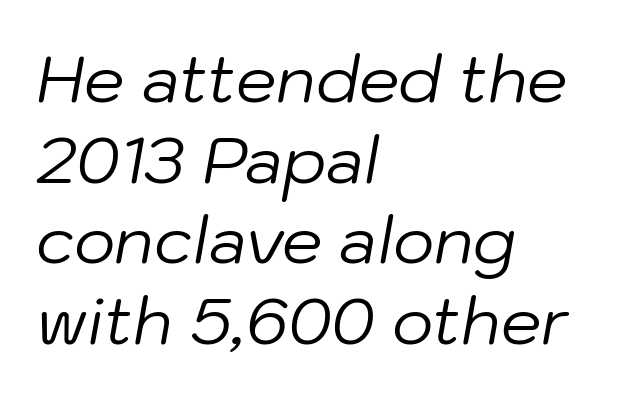
{"italic": "yes", "lean": "right", "slant_degrees": 10, "bold": "no", "weight": "regular", "width": "normal", "stroke_contrast": "low", "x_height": "medium", "monospaced": "no", "underline": "no", "align": "left", "line_spacing": "normal", "line_spacing_ratio": 1.26, "letter_spacing": "normal", "letter_spacing_em": 0.0, "glyph_px": 64}
